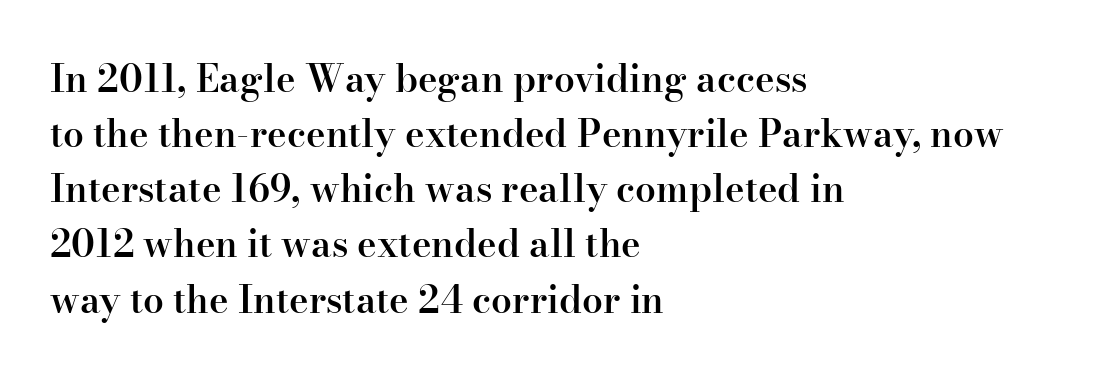
Bare-footed words on every line. The passage shown has conventional tracking throughout. Proportional: the letters do not fall into vertical columns. Tall strokes in this sample are plumb rather than angled.
